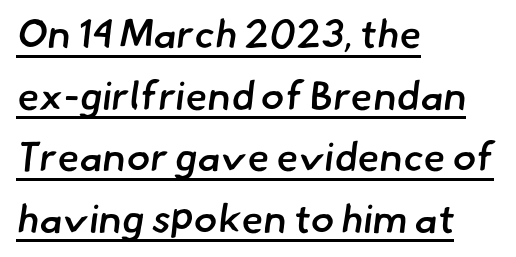
{"serif": "no", "bold": "semi", "weight": "semibold", "width": "normal", "stroke_contrast": "low", "x_height": "small", "monospaced": "no", "underline": "yes", "align": "left", "line_spacing": "normal", "line_spacing_ratio": 1.54, "letter_spacing": "normal", "letter_spacing_em": 0.0, "glyph_px": 40}
